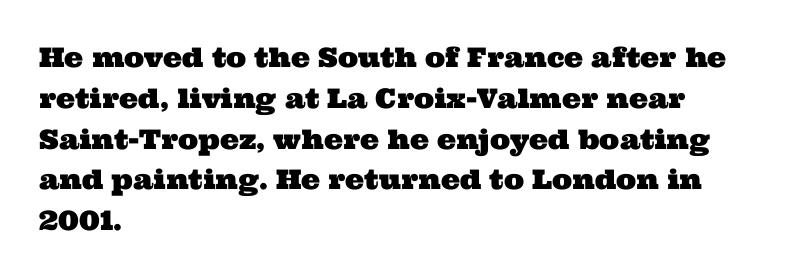
The image shows 27 px text type; set left-aligned, normal line spacing (1.51x), normal letter spacing, not underlined.
